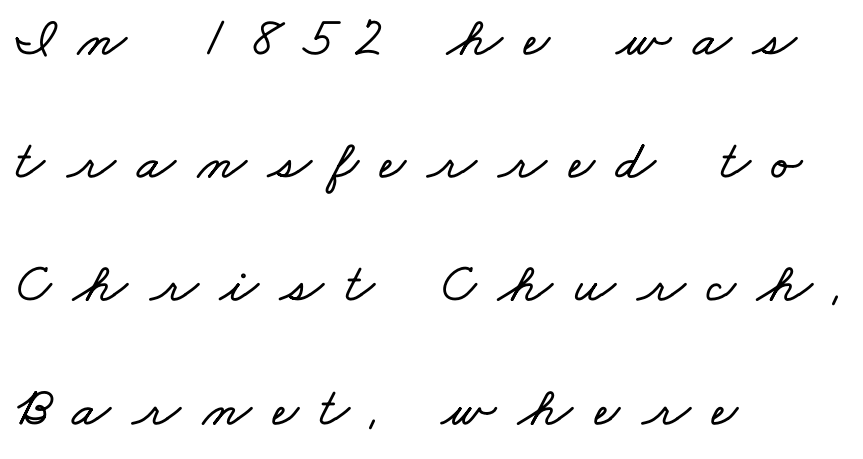
{"width": "wide", "stroke_contrast": "low", "x_height": "small", "monospaced": "no", "underline": "no", "align": "left", "line_spacing": "loose", "line_spacing_ratio": 2.2, "letter_spacing": "wide", "letter_spacing_em": 0.39, "glyph_px": 56}
